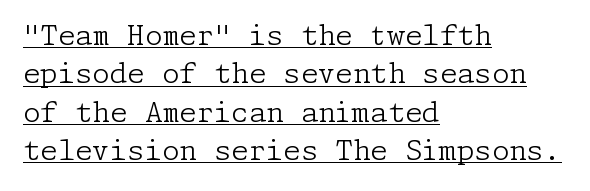
Rows of type keep a routine distance in the vertical direction. Compared with a centered layout, this one pins lines to the left instead. Every word sits above its own underline. Letters have the restrained weight of plain body copy at most. This rendering employs a face with finishing strokes, i.e., a serif.
